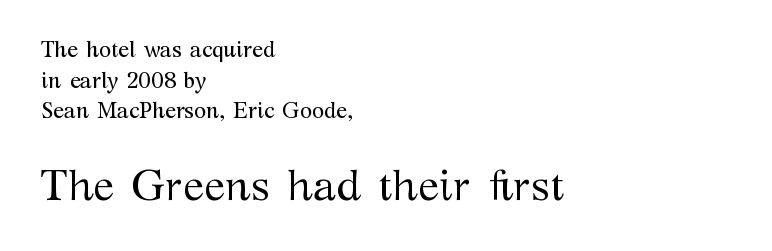
The image shows 44 px regular-weight serif type, upright; set left-aligned, normal line spacing (1.39x), normal letter spacing, not underlined; the second (bottom) block is 2.0x larger; medium stroke contrast and a medium x-height.
